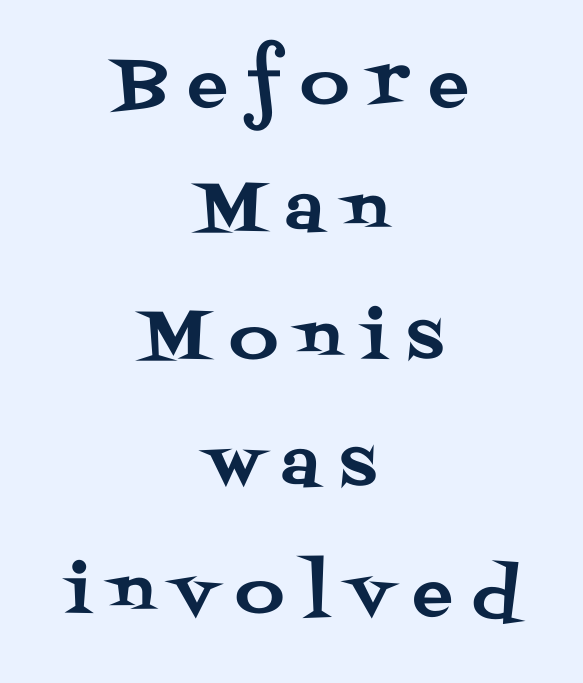
The image shows 67 px serif type, upright; set centered, loose line spacing (1.9x), unusually wide letter spacing (+0.3 em), not underlined; medium stroke contrast and a large x-height.
